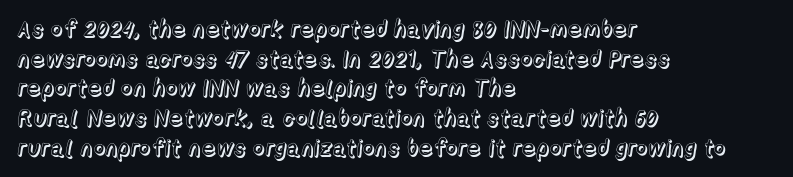
{"underline": "no", "align": "left", "line_spacing": "normal", "line_spacing_ratio": 1.29, "letter_spacing": "normal", "letter_spacing_em": 0.0, "glyph_px": 23}
